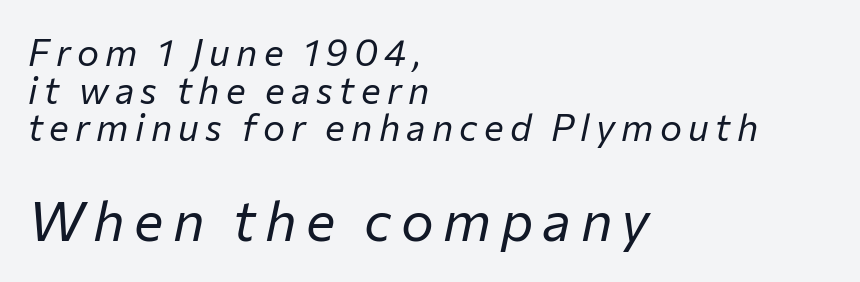
The image shows 55 px regular-weight type, italic (leaning right); set left-aligned, tight line spacing (1.02x), not underlined; the second (bottom) block is 1.49x larger; low stroke contrast and a medium x-height.
